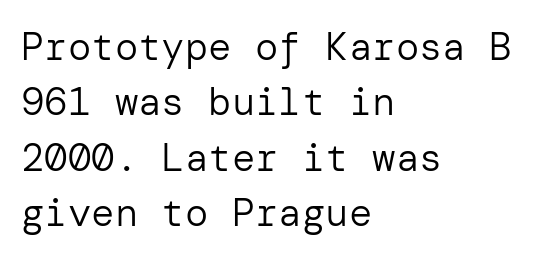
{"serif": "no", "italic": "no", "bold": "no", "weight": "regular", "width": "normal", "stroke_contrast": "low", "x_height": "medium", "underline": "no", "align": "left", "line_spacing": "normal", "line_spacing_ratio": 1.42, "letter_spacing": "normal", "letter_spacing_em": 0.0, "glyph_px": 39}
